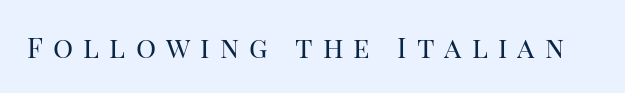
Q: Is the text bold? A: No.
Q: Is the text italic (slanted)? A: No, it is upright.
Q: Is the typeface a serif or a sans-serif typeface? A: Serif.
Q: Is the text underlined? A: No.
Q: Is the spacing between letters normal or unusually wide? A: Unusually wide.
Q: Width (condensed, normal, or wide)? A: Normal.
Q: Stroke contrast? A: High.
Q: x-height? A: Large.
Q: Monospaced? A: No.
